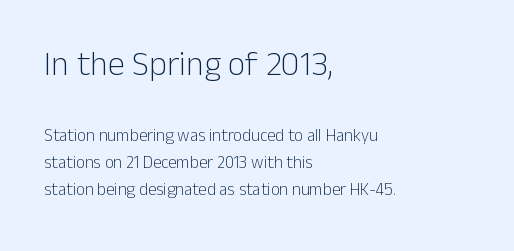
Q: Is the text bold? A: No.
Q: Is the text italic (slanted)? A: No, it is upright.
Q: Is the typeface a serif or a sans-serif typeface? A: Sans-serif.
Q: Is the text underlined? A: No.
Q: How is the paragraph aligned? A: Left-aligned.
Q: Is the spacing between letters normal or unusually wide? A: Normal.
Q: Is the spacing between lines tight, normal or loose? A: Normal.
Q: Which block of text is set in a larger size, the first (top) or the second (bottom)? A: The first (top) one.
Q: Width (condensed, normal, or wide)? A: Normal.
Q: Stroke contrast? A: Low.
Q: x-height? A: Medium.
Q: Monospaced? A: No.
